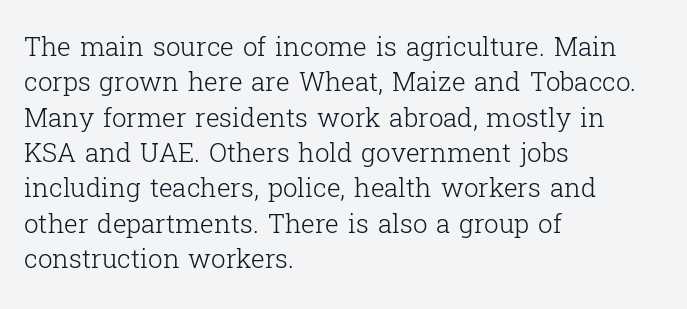
Vertically, the passage feels balanced, rows spaced as you'd expect. No italicization has been applied; the sample stays upright. A bare baseline throughout the passage. Think standard paragraph weight, or any step lighter than that.
